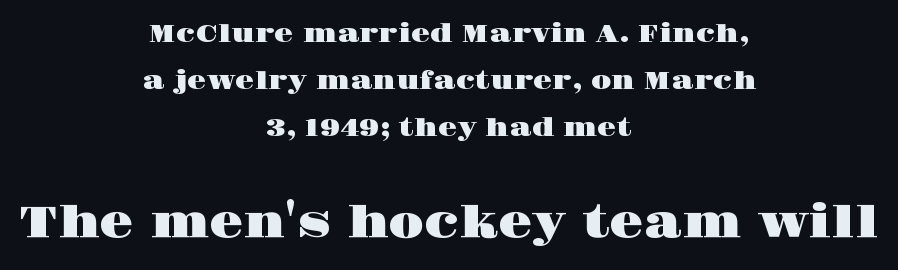
Observe the ordinary spacing: letters are neighbours, not strangers. Check the space under the baseline: it is left empty. The rendering shows small feet on the letterforms — a serif design. The following chunk of copy outweighs the initial chunk in type size. Line starts and ends both wander, symmetrically.
